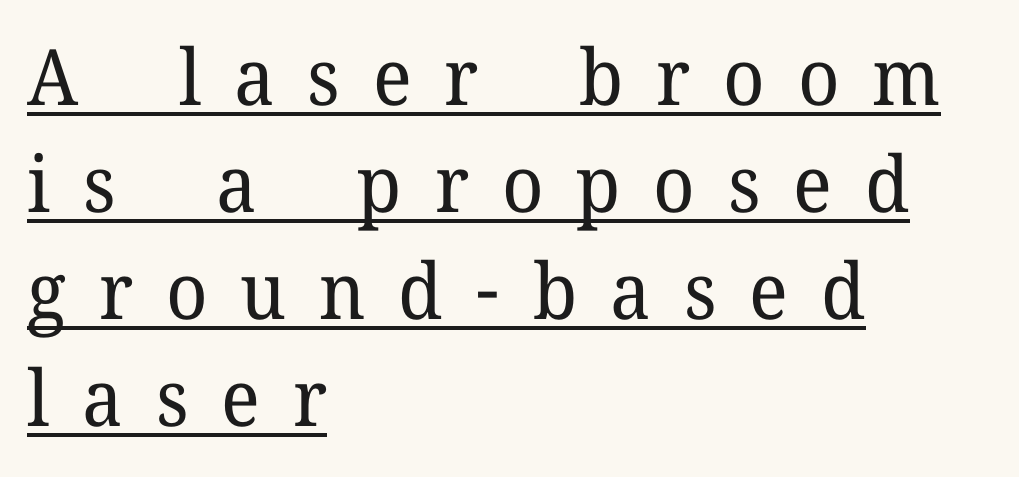
{"serif": "yes", "italic": "no", "bold": "no", "weight": "regular", "width": "normal", "stroke_contrast": "low", "x_height": "medium", "monospaced": "no", "underline": "yes", "align": "left", "line_spacing": "normal", "line_spacing_ratio": 1.37, "letter_spacing": "wide", "letter_spacing_em": 0.42, "glyph_px": 78}
